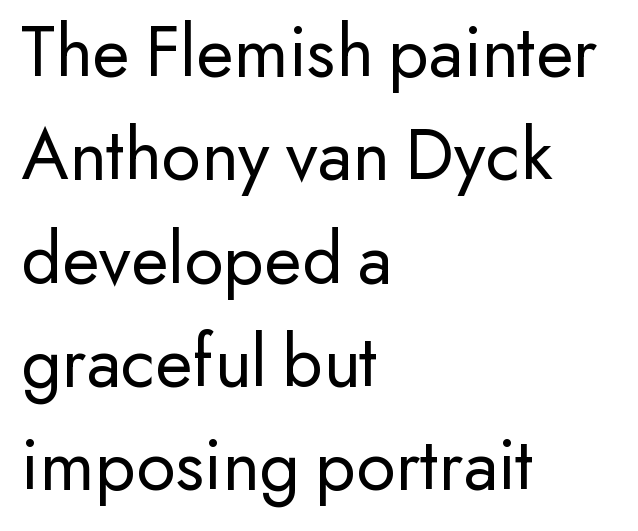
Short and long lines alike share a common starting point at left. Look at the bottom of the vertical strokes: they stop flat, with no serifs. Posture: vertical. Horizontal bands of white between lines are of average thickness.
